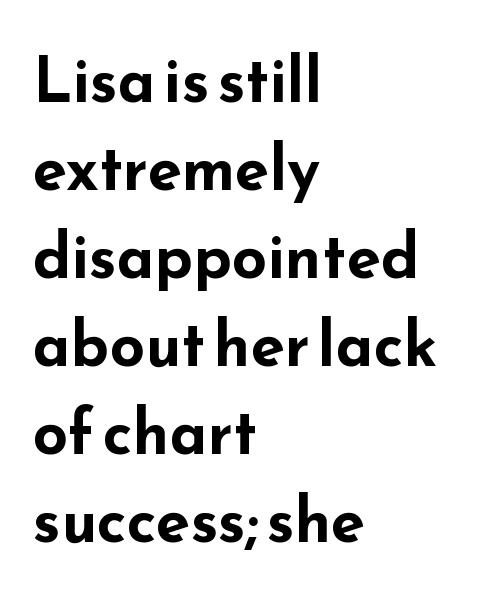
{"serif": "no", "italic": "no", "bold": "yes", "weight": "bold", "width": "wide", "stroke_contrast": "low", "x_height": "small", "monospaced": "no", "underline": "no", "align": "left", "line_spacing": "normal", "line_spacing_ratio": 1.42, "letter_spacing": "normal", "letter_spacing_em": 0.0, "glyph_px": 62}
